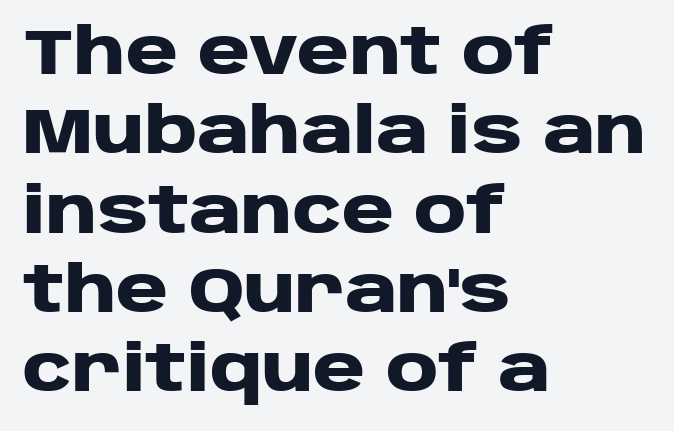
The image shows 64 px heavy, wide sans-serif type, upright; set left-aligned, line spacing 1.24x, normal letter spacing, not underlined; low stroke contrast and a large x-height.
